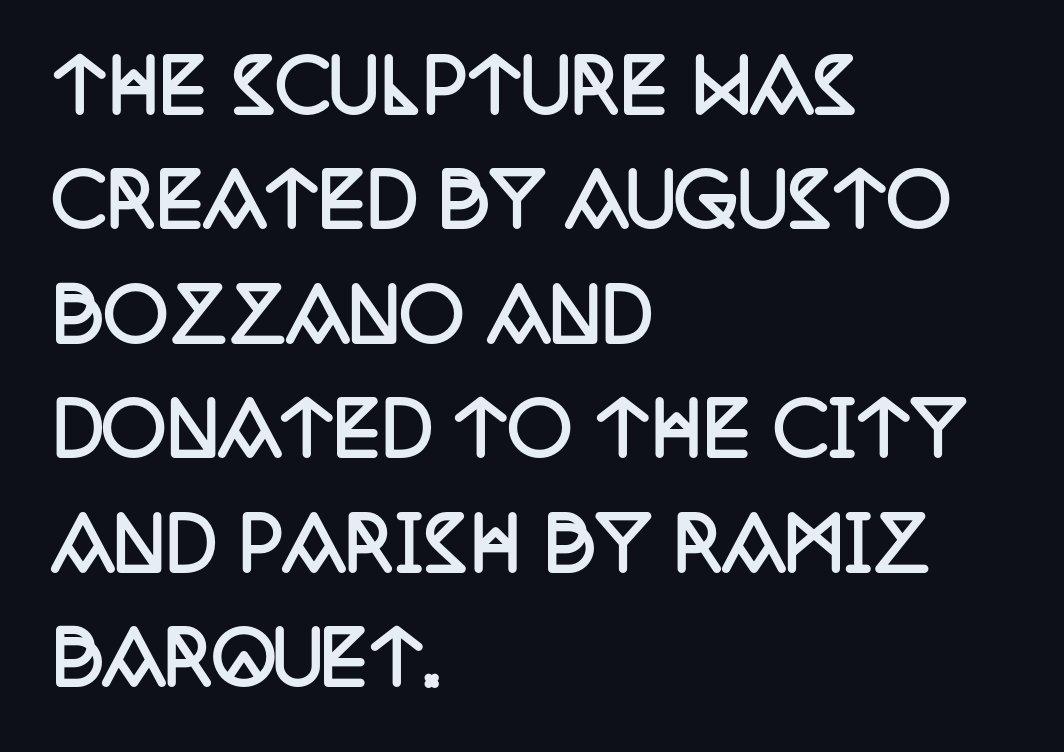
The baseline area is clear. Looks like regular typesetting: each glyph gets only the width it needs. Each word holds together tightly as a unit, with standard inter-letter gaps. This is roman type, the default non-slanted kind.
